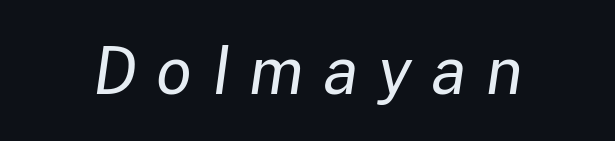
Honestly, there is no underline to notice here at all. Every character sits at an angle, as italics do. The rendering inserts visible extra space after every character. Proportional: the letters do not fall into vertical columns. The font sits on the lighter half of the weight spectrum, regular included.
